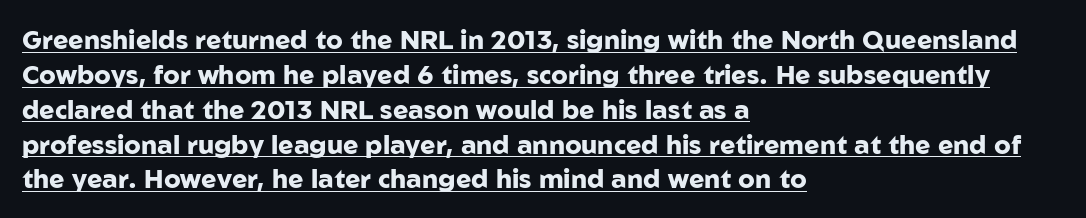
The image shows 26 px bold type, upright; set left-aligned, normal line spacing (1.34x), normal letter spacing, underlined.
